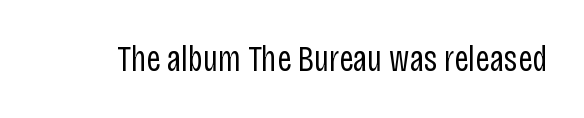
Standard letterfit; no display-style spreading of the glyphs. Is the stroke heavy? The answer is a plain regular-or-lighter. A bare baseline throughout the passage. The text was rendered using a sans face with plain stroke endings. Nope, not italic — everything's standing straight. Note the varied advance widths — an 'i' is clearly narrower than an 'm'.
